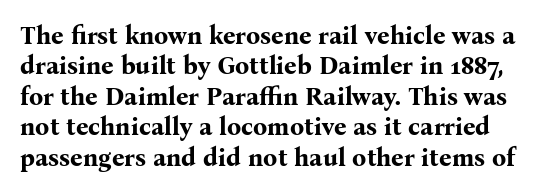
The image shows 25 px bold type, upright; set line spacing 1.22x, normal letter spacing, not underlined.
